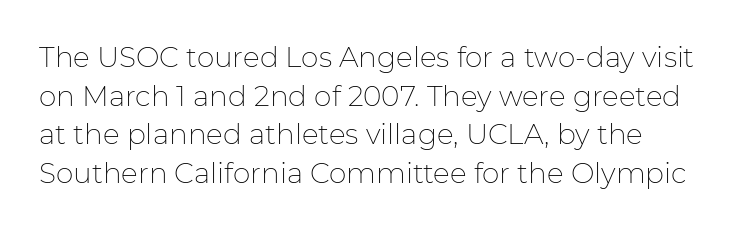
The passage shown has conventional tracking throughout. If you measured baseline to baseline, you'd find a middling distance. Nothing sits at the stroke ends, so this counts as sans-serif. Italic: no, the glyphs are upright roman.
